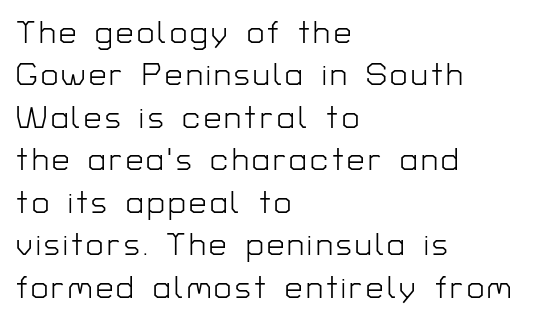
Q: Is the text bold? A: No.
Q: Is the text italic (slanted)? A: No, it is upright.
Q: Is the typeface a serif or a sans-serif typeface? A: Sans-serif.
Q: Is the text underlined? A: No.
Q: How is the paragraph aligned? A: Left-aligned.
Q: Is the spacing between lines tight, normal or loose? A: Normal.
Q: Width (condensed, normal, or wide)? A: Normal.
Q: Stroke contrast? A: Low.
Q: x-height? A: Medium.
Q: Monospaced? A: No.
